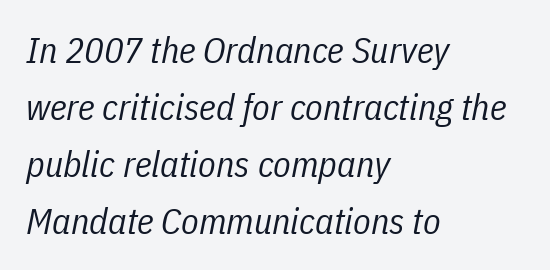
{"italic": "yes", "lean": "right", "slant_degrees": 11, "bold": "no", "weight": "regular", "width": "condensed", "stroke_contrast": "low", "x_height": "medium", "monospaced": "no", "underline": "no", "align": "left", "line_spacing": "normal", "line_spacing_ratio": 1.58, "letter_spacing": "normal", "letter_spacing_em": 0.0, "glyph_px": 36}
